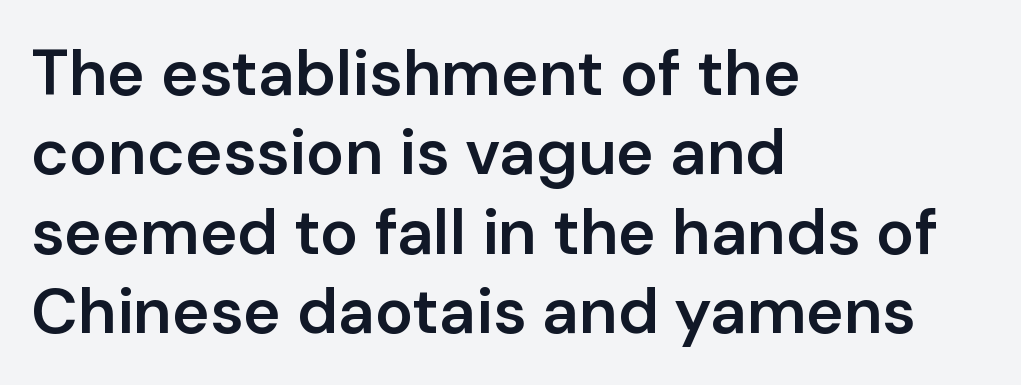
{"serif": "no", "italic": "no", "bold": "semi", "weight": "semibold", "width": "normal", "stroke_contrast": "low", "x_height": "medium", "monospaced": "no", "underline": "no", "align": "left", "line_spacing_ratio": 1.24, "letter_spacing": "normal", "letter_spacing_em": 0.0, "glyph_px": 64}
